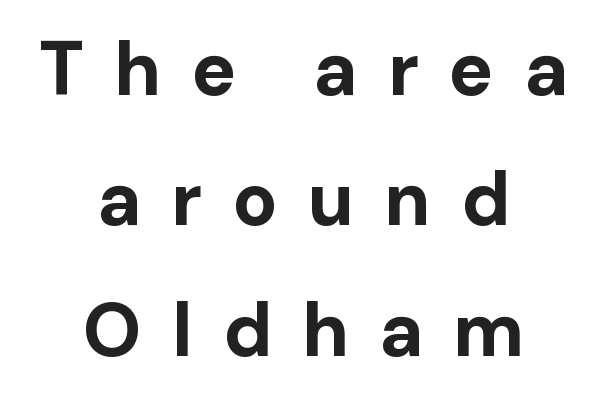
Weight: bold. Letter spacing: wide. The rendering shows plain stroke endings on the letterforms — a sans-serif design. The typography opts for an upright posture over an oblique one. No word sits above an underline. Varying glyph widths throughout — classic text-font behaviour.
